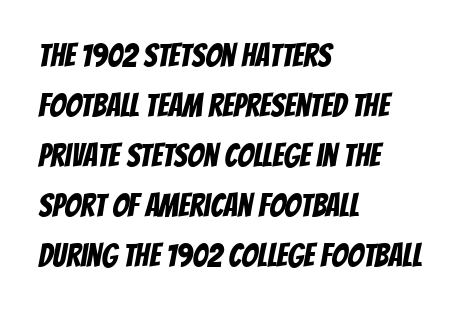
The image shows 32 px condensed sans-serif type; set left-aligned, normal line spacing (1.56x), normal letter spacing, not underlined; low stroke contrast and a large x-height.
